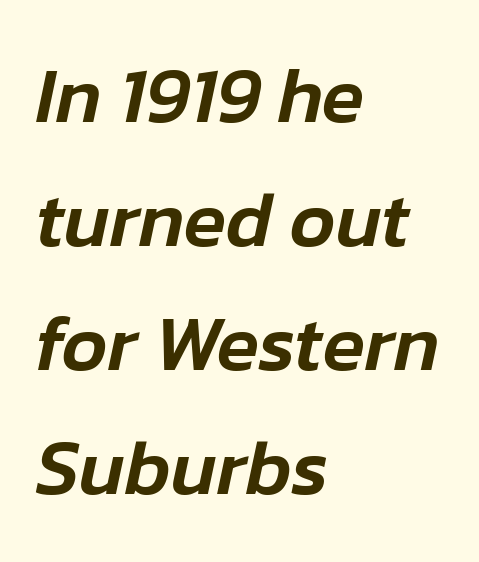
Q: Is the text italic (slanted)? A: Yes, it leans right by about 12 degrees.
Q: Is the text underlined? A: No.
Q: How is the paragraph aligned? A: Left-aligned.
Q: Is the spacing between letters normal or unusually wide? A: Normal.
Q: Is the spacing between lines tight, normal or loose? A: Normal.
Q: Width (condensed, normal, or wide)? A: Normal.
Q: Stroke contrast? A: Low.
Q: x-height? A: Medium.
Q: Monospaced? A: No.
